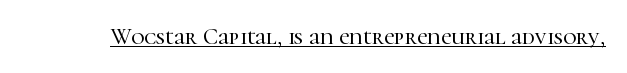
The image shows 23 px text type, upright; set normal letter spacing, underlined.
